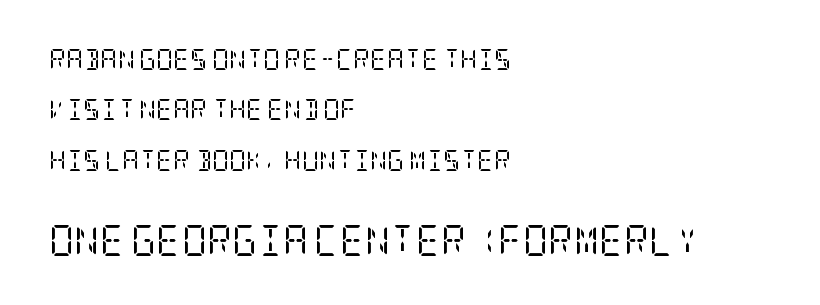
Font category for this specimen: serif. Here the glyphs are tracked normally, forming tight word shapes. Loosely led — the rows are spread out. Quick note: underline off. Size contrast runs from small at the top to large at the bottom. Weight class: somewhere from thin through regular.
